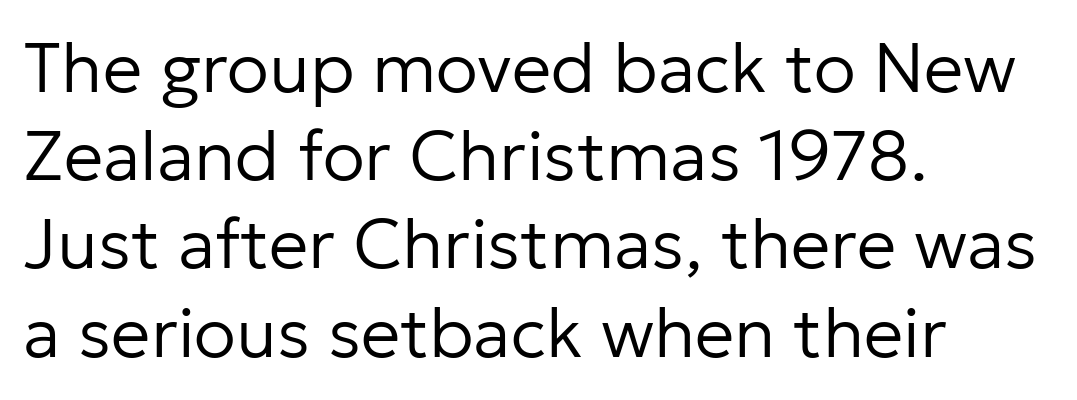
The image shows 70 px regular-weight sans-serif type, upright; set left-aligned, normal line spacing (1.26x), normal letter spacing, not underlined; low stroke contrast and a medium x-height.
